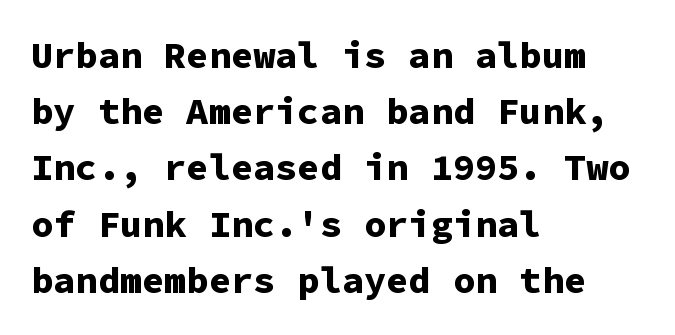
The image shows 37 px bold sans-serif type, upright, monospaced; set left-aligned, normal line spacing (1.52x), normal letter spacing, not underlined; low stroke contrast and a medium x-height.
